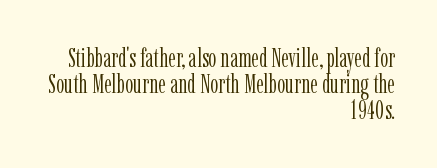
{"italic": "no", "bold": "no", "underline": "no", "align": "right", "line_spacing": "tight", "line_spacing_ratio": 1.0, "letter_spacing": "normal", "letter_spacing_em": 0.0, "glyph_px": 26}
